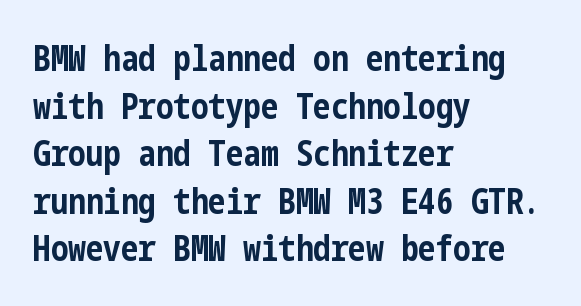
{"serif": "no", "italic": "no", "bold": "yes", "weight": "bold", "width": "condensed", "stroke_contrast": "low", "x_height": "medium", "underline": "no", "align": "left", "line_spacing": "normal", "line_spacing_ratio": 1.36, "letter_spacing": "normal", "letter_spacing_em": 0.0, "glyph_px": 35}
